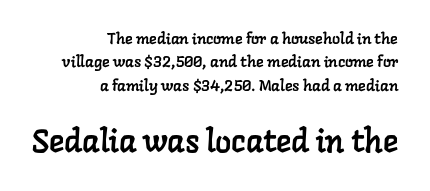
{"serif": "yes", "width": "normal", "stroke_contrast": "low", "x_height": "medium", "monospaced": "no", "underline": "no", "align": "right", "line_spacing": "normal", "line_spacing_ratio": 1.46, "letter_spacing": "normal", "letter_spacing_em": 0.0, "larger_block": "second", "size_ratio": 2.0, "glyph_px": 32}
